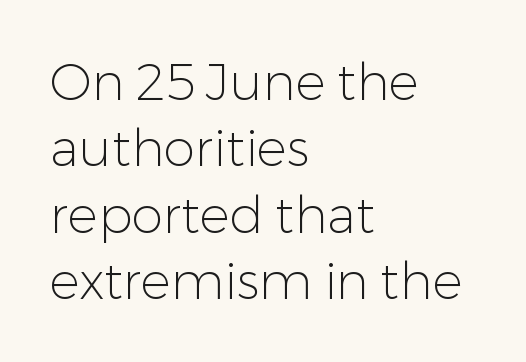
{"serif": "no", "italic": "no", "bold": "no", "weight": "light", "width": "normal", "stroke_contrast": "low", "x_height": "medium", "monospaced": "no", "underline": "no", "align": "left", "line_spacing": "normal", "line_spacing_ratio": 1.3, "letter_spacing": "normal", "letter_spacing_em": 0.0, "glyph_px": 51}
